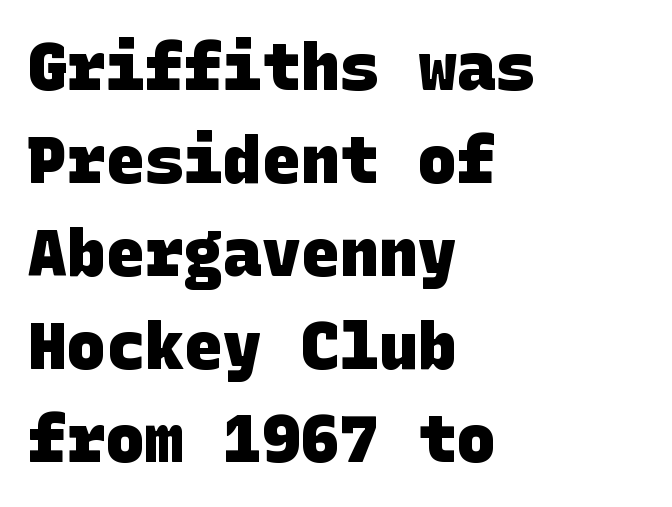
The image shows 65 px heavy sans-serif type; set left-aligned, normal line spacing (1.43x), normal letter spacing, not underlined; low stroke contrast and a large x-height.
